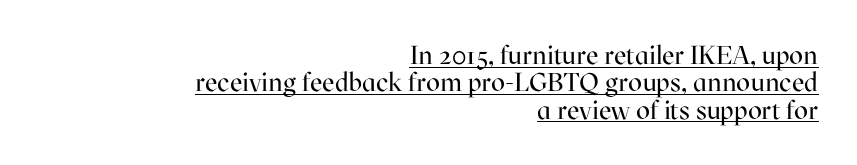
The image shows 26 px text type, upright; set right-aligned, tight line spacing (1.05x), normal letter spacing, underlined.
